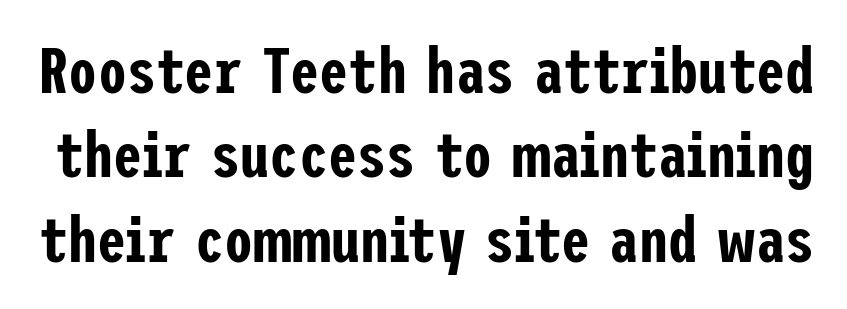
{"serif": "no", "italic": "no", "width": "condensed", "stroke_contrast": "low", "x_height": "medium", "underline": "no", "line_spacing": "normal", "line_spacing_ratio": 1.3, "letter_spacing": "normal", "letter_spacing_em": 0.0, "glyph_px": 65}
